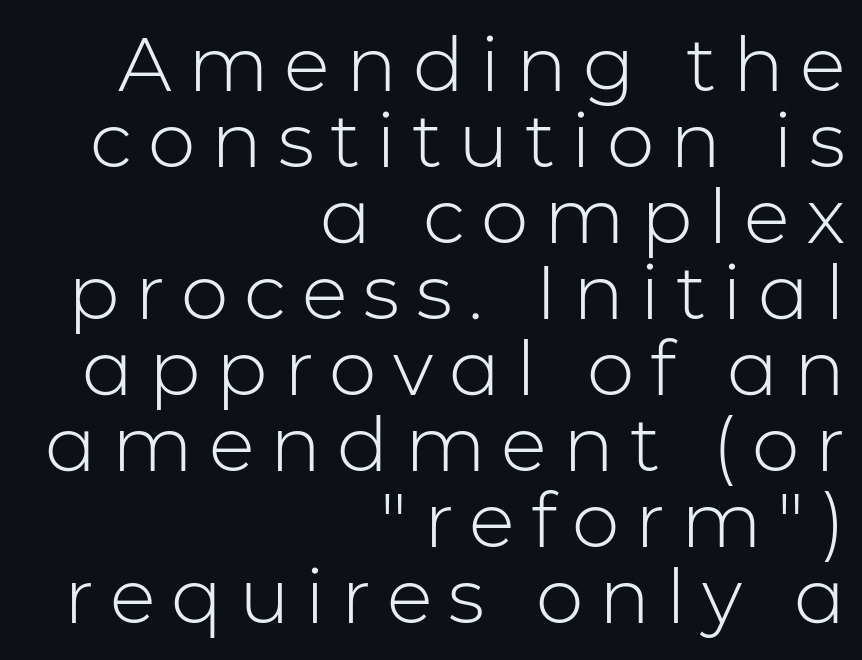
The image shows 76 px light sans-serif type, upright; set right-aligned, tight line spacing (1.0x), unusually wide letter spacing (+0.21 em), not underlined; low stroke contrast and a medium x-height.
